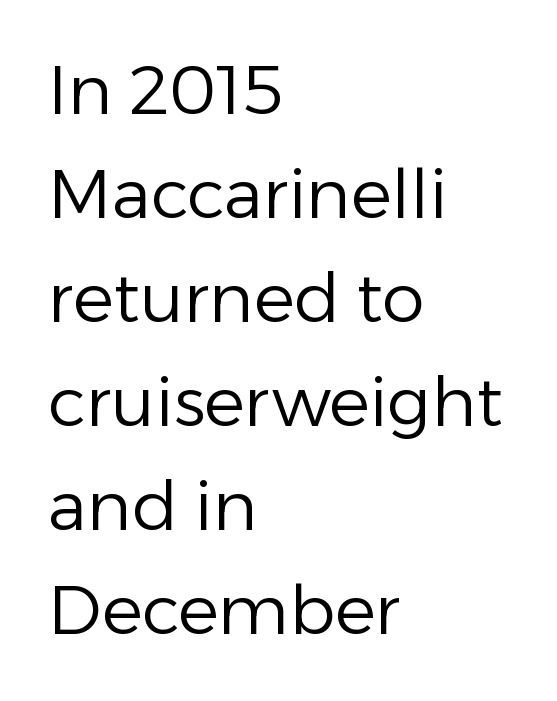
How are the letters spaced? Ordinarily, with no added tracking. Only glyphs here, with clear space below each row. Stem width sits at or under what a default text font uses. What kind of face is this? One without serifs — a sans.
